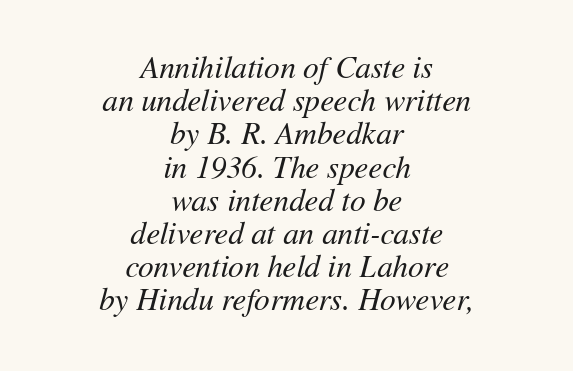
{"italic": "yes", "lean": "right", "slant_degrees": 11, "bold": "no", "weight": "regular", "width": "normal", "stroke_contrast": "medium", "x_height": "medium", "monospaced": "no", "underline": "no", "align": "center", "line_spacing": "tight", "line_spacing_ratio": 1.07, "letter_spacing": "normal", "letter_spacing_em": 0.0, "glyph_px": 31}
